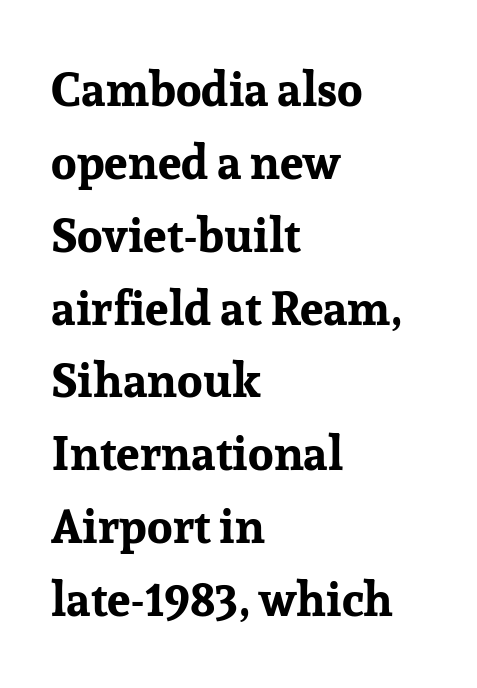
Does the copy run flush right? No — it runs flush left. The axis of the letterforms is exactly vertical. Proportional: the letters do not fall into vertical columns. Descender tails drop into unmarked territory. Is this a sans? No — the strokes have serifs. Every letter is thick-stroked: bold, no question.
